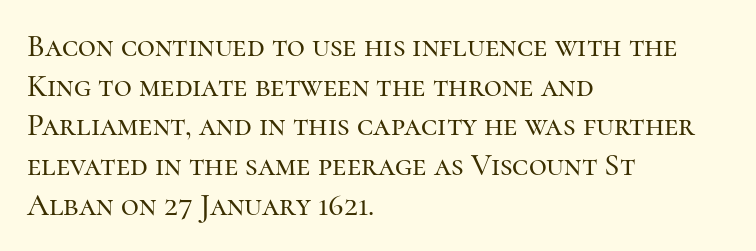
Q: Is the text italic (slanted)? A: No, it is upright.
Q: Is the typeface a serif or a sans-serif typeface? A: Serif.
Q: Is the text underlined? A: No.
Q: How is the paragraph aligned? A: Left-aligned.
Q: Is the spacing between letters normal or unusually wide? A: Normal.
Q: Is the spacing between lines tight, normal or loose? A: Normal.
Q: Width (condensed, normal, or wide)? A: Normal.
Q: Stroke contrast? A: High.
Q: x-height? A: Medium.
Q: Monospaced? A: No.
